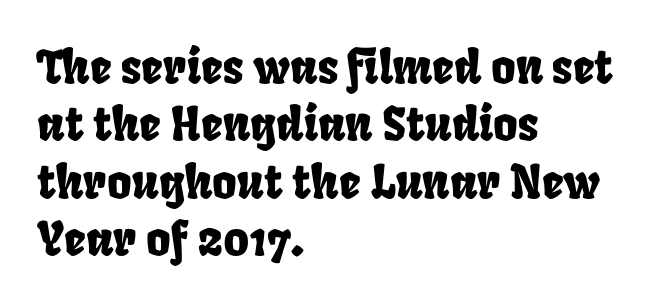
The face used here is proportionally spaced, like ordinary book or web type. Nobody touched the tracking dial on this one. Short and long lines alike share a common starting point at left. Nobody drew a line under any word here.
